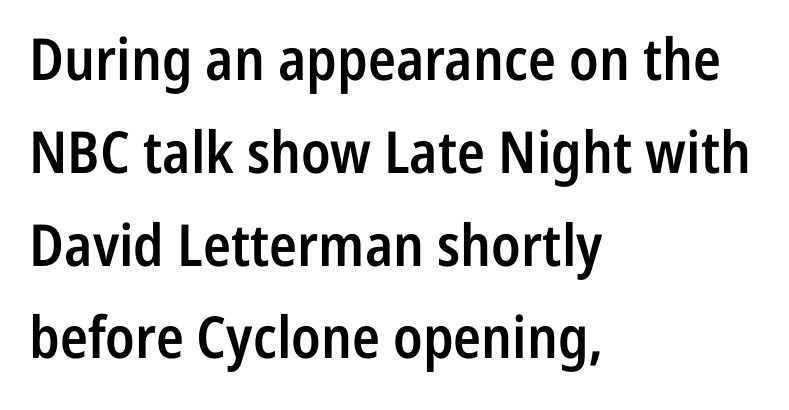
The image shows 58 px semibold, condensed sans-serif type, upright; set left-aligned, normal line spacing (1.6x), normal letter spacing, not underlined; low stroke contrast and a medium x-height.
